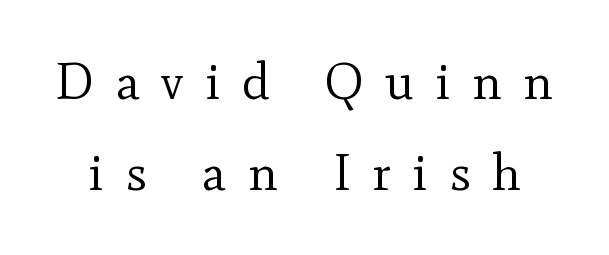
Q: Is the text bold? A: No.
Q: Is the text italic (slanted)? A: No, it is upright.
Q: Is the typeface a serif or a sans-serif typeface? A: Serif.
Q: Is the text underlined? A: No.
Q: Is the spacing between letters normal or unusually wide? A: Unusually wide.
Q: Width (condensed, normal, or wide)? A: Normal.
Q: x-height? A: Small.
Q: Monospaced? A: No.
